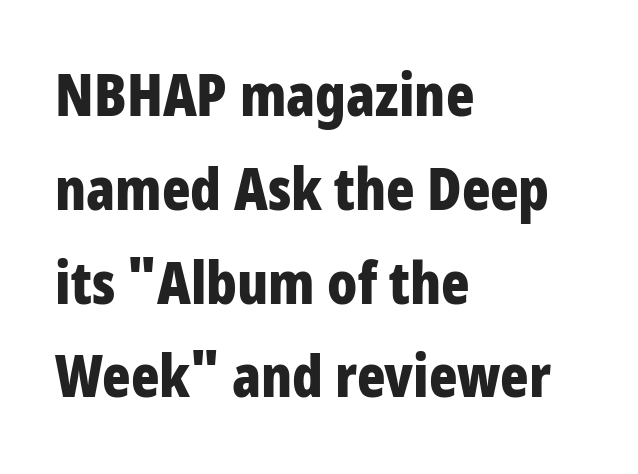
{"serif": "no", "italic": "no", "bold": "yes", "weight": "bold", "width": "condensed", "stroke_contrast": "low", "x_height": "large", "monospaced": "no", "underline": "no", "align": "left", "line_spacing": "normal", "line_spacing_ratio": 1.59, "letter_spacing": "normal", "letter_spacing_em": 0.0, "glyph_px": 59}
